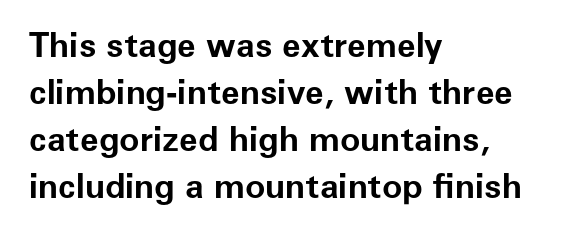
{"serif": "no", "italic": "no", "bold": "yes", "weight": "bold", "width": "normal", "stroke_contrast": "low", "x_height": "medium", "monospaced": "no", "underline": "no", "align": "left", "line_spacing": "normal", "line_spacing_ratio": 1.38, "letter_spacing": "normal", "letter_spacing_em": 0.0, "glyph_px": 34}
